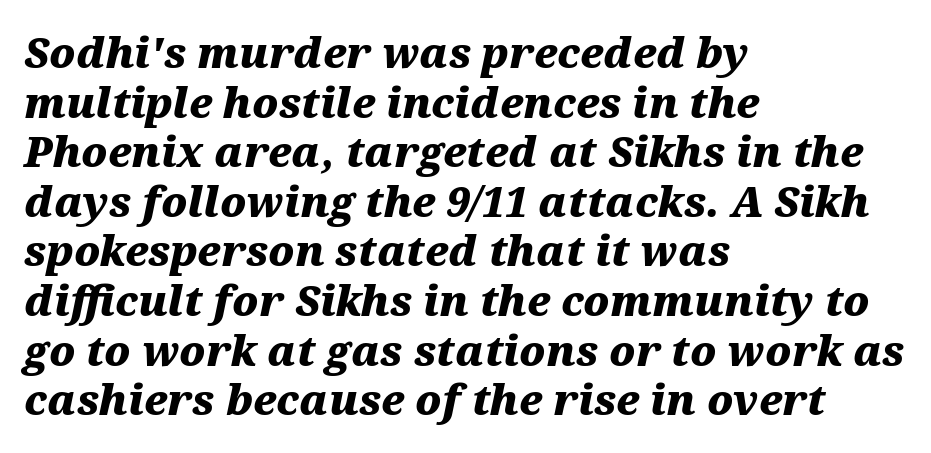
The image shows 41 px heavy, wide type, italic (leaning right); set left-aligned, line spacing 1.21x, normal letter spacing, not underlined; medium stroke contrast and a medium x-height.
